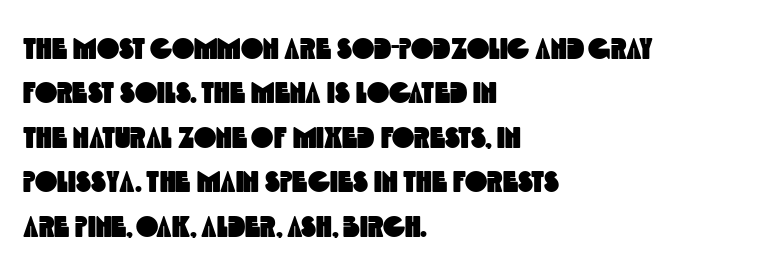
The image shows 30 px condensed sans-serif type; set left-aligned, normal line spacing (1.48x), normal letter spacing, not underlined; a large x-height.
